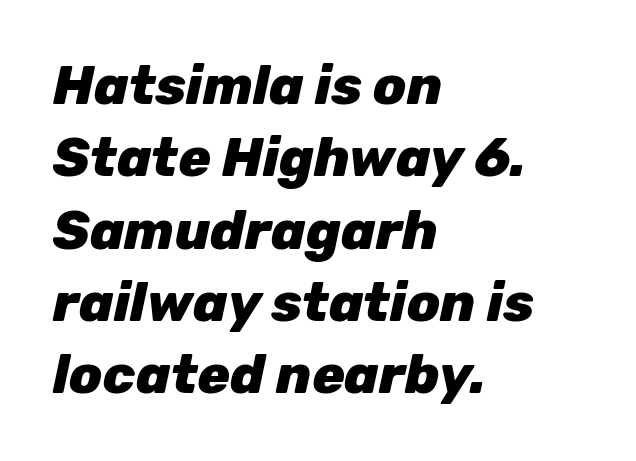
Compared with typical body copy, the letter spacing here is the same. The rendering anchors every line to the left-hand side. The face used here is proportionally spaced, like ordinary book or web type. I'd describe the lettering as bold — thick and assertive.
